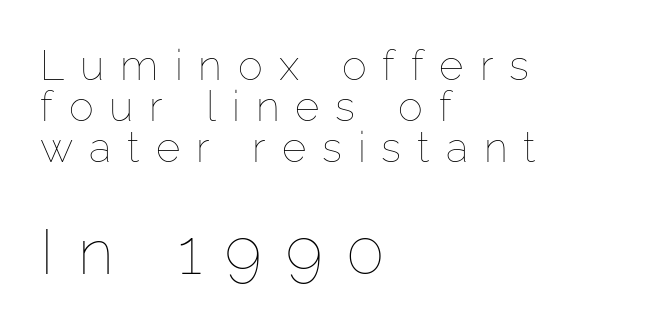
{"italic": "no", "bold": "no", "weight": "thin", "width": "normal", "stroke_contrast": "low", "x_height": "medium", "monospaced": "no", "underline": "no", "align": "left", "line_spacing": "tight", "line_spacing_ratio": 0.98, "letter_spacing": "wide", "letter_spacing_em": 0.38, "larger_block": "second", "size_ratio": 1.5, "glyph_px": 63}
